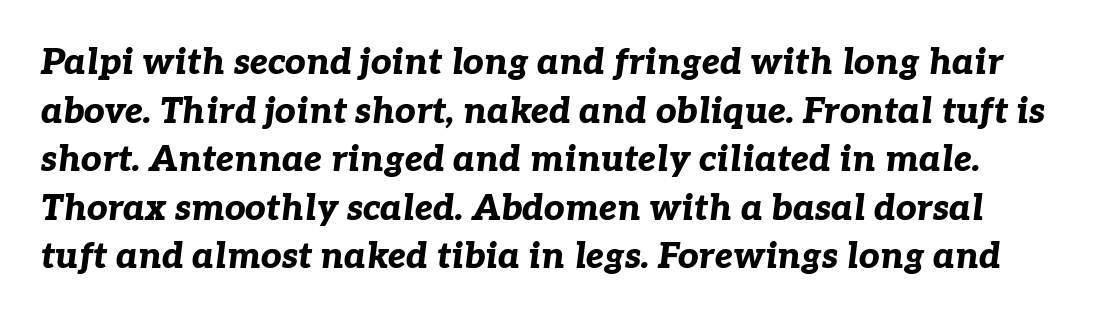
The image shows 36 px bold type, italic (leaning right); set normal line spacing (1.35x), normal letter spacing, not underlined; low stroke contrast and a medium x-height.
